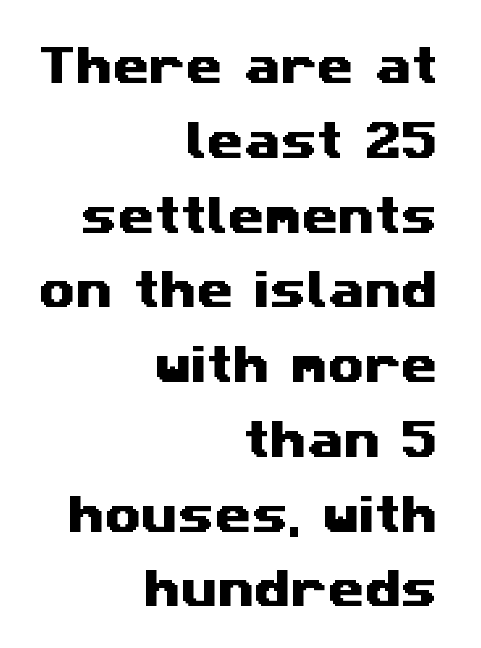
Q: Is the typeface a serif or a sans-serif typeface? A: Sans-serif.
Q: Is the text underlined? A: No.
Q: How is the paragraph aligned? A: Right-aligned.
Q: Is the spacing between letters normal or unusually wide? A: Normal.
Q: Width (condensed, normal, or wide)? A: Wide.
Q: Stroke contrast? A: Medium.
Q: x-height? A: Medium.
Q: Monospaced? A: No.
